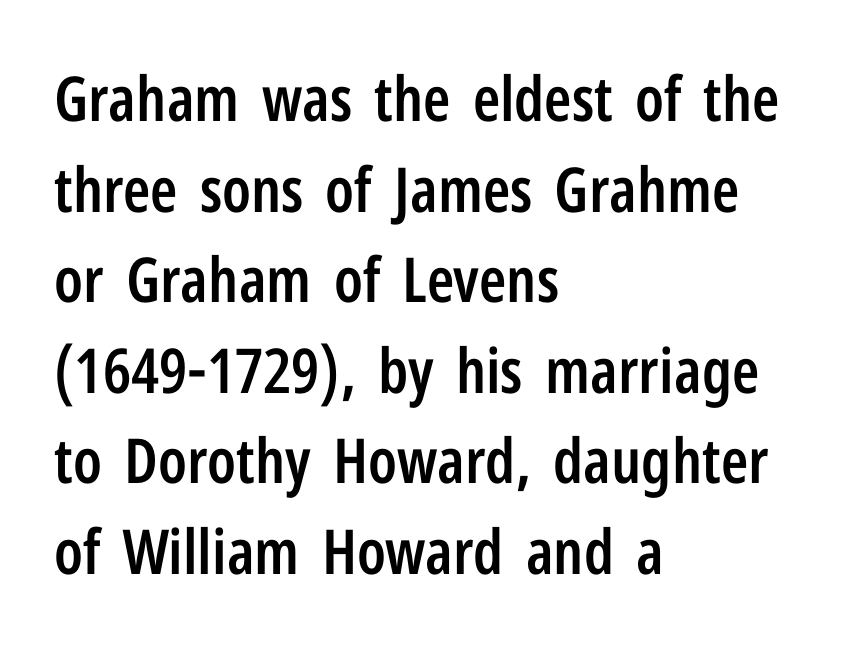
Q: Is the text bold? A: Semi-bold.
Q: Is the text italic (slanted)? A: No, it is upright.
Q: Is the typeface a serif or a sans-serif typeface? A: Sans-serif.
Q: Is the text underlined? A: No.
Q: How is the paragraph aligned? A: Left-aligned.
Q: Is the spacing between letters normal or unusually wide? A: Normal.
Q: Is the spacing between lines tight, normal or loose? A: Normal.
Q: Width (condensed, normal, or wide)? A: Condensed.
Q: Stroke contrast? A: Low.
Q: x-height? A: Medium.
Q: Monospaced? A: No.
